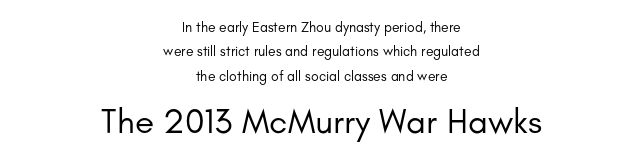
Q: Is the text bold? A: No.
Q: Is the text italic (slanted)? A: No, it is upright.
Q: Is the typeface a serif or a sans-serif typeface? A: Sans-serif.
Q: Is the text underlined? A: No.
Q: How is the paragraph aligned? A: Centered.
Q: Is the spacing between letters normal or unusually wide? A: Normal.
Q: Which block of text is set in a larger size, the first (top) or the second (bottom)? A: The second (bottom) one.
Q: Width (condensed, normal, or wide)? A: Normal.
Q: Stroke contrast? A: Low.
Q: x-height? A: Small.
Q: Monospaced? A: No.
